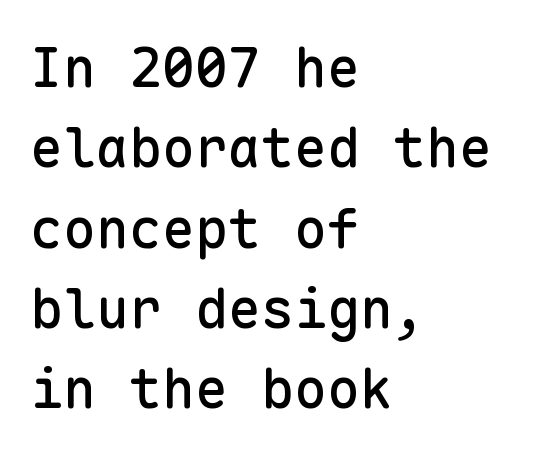
The image shows 55 px sans-serif type, upright, monospaced; set left-aligned, normal line spacing (1.46x), normal letter spacing, not underlined; low stroke contrast and a medium x-height.
